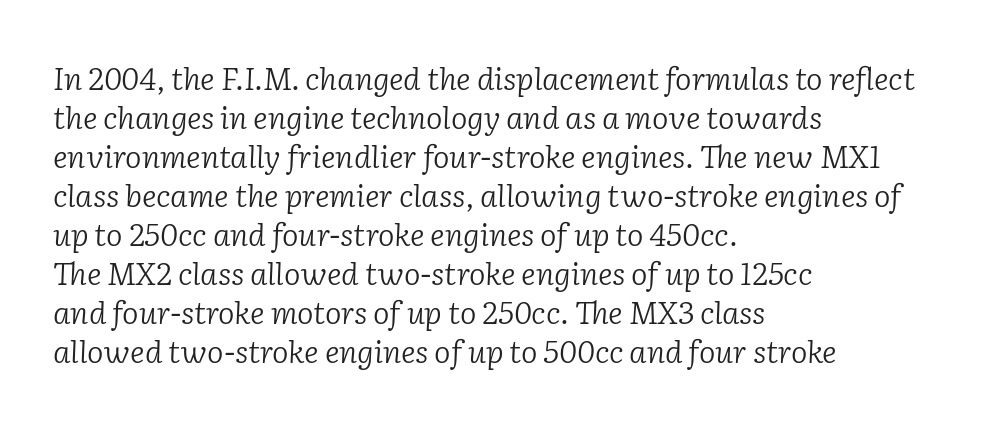
Q: Is the text bold? A: No.
Q: Is the text italic (slanted)? A: Yes, it leans right by about 2 degrees.
Q: Is the typeface a serif or a sans-serif typeface? A: Serif.
Q: Is the text underlined? A: No.
Q: How is the paragraph aligned? A: Left-aligned.
Q: Is the spacing between letters normal or unusually wide? A: Normal.
Q: Is the spacing between lines tight, normal or loose? A: Normal.
Q: Width (condensed, normal, or wide)? A: Normal.
Q: Stroke contrast? A: Low.
Q: x-height? A: Medium.
Q: Monospaced? A: No.
